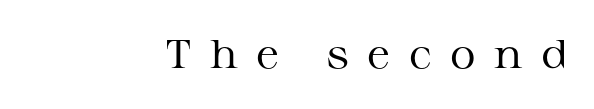
{"serif": "yes", "italic": "no", "bold": "no", "weight": "regular", "width": "wide", "stroke_contrast": "medium", "x_height": "medium", "monospaced": "no", "underline": "no", "align": "right", "letter_spacing": "wide", "letter_spacing_em": 0.46, "glyph_px": 40}
